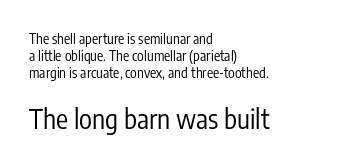
{"italic": "no", "bold": "no", "underline": "no", "align": "left", "line_spacing_ratio": 1.2, "letter_spacing": "normal", "letter_spacing_em": 0.0, "larger_block": "second", "size_ratio": 1.93, "glyph_px": 27}
